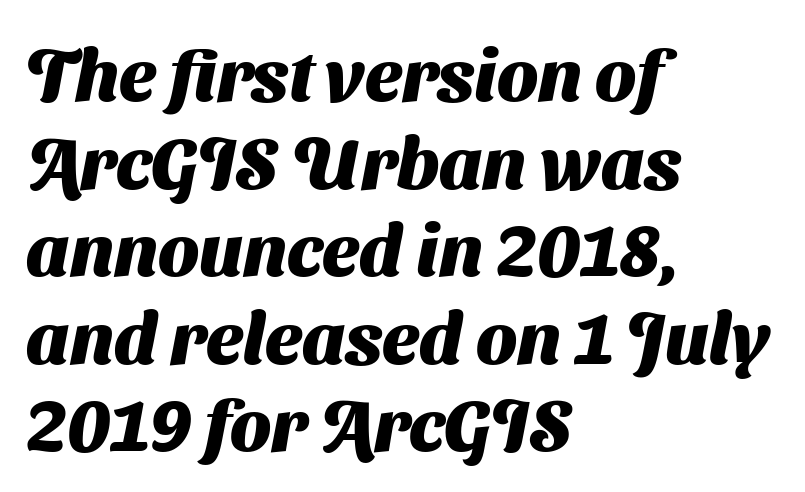
The characters look thick and weighty, a clear bold. Layout note: lines flush left. The line texture is even and compact thanks to regular tracking. Proportional: the letters do not fall into vertical columns. The gap between lines stays unmarked.
